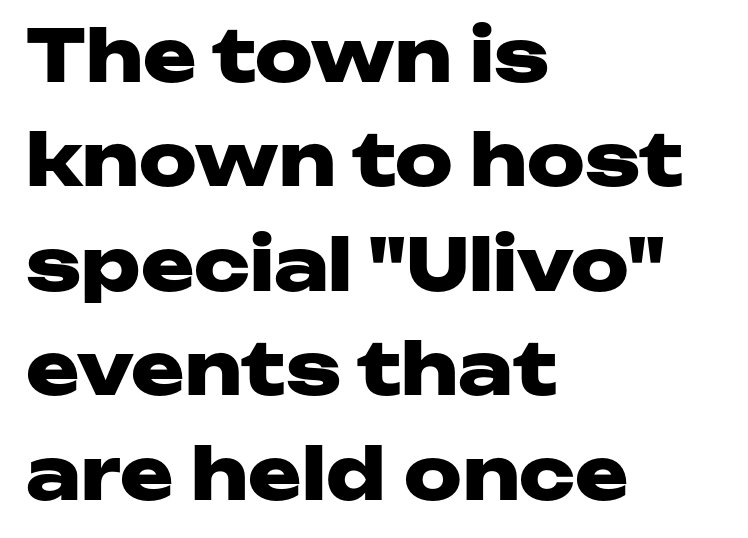
{"serif": "no", "italic": "no", "bold": "yes", "weight": "heavy", "width": "wide", "stroke_contrast": "low", "x_height": "medium", "monospaced": "no", "underline": "no", "align": "left", "line_spacing": "normal", "line_spacing_ratio": 1.45, "letter_spacing": "normal", "letter_spacing_em": 0.0, "glyph_px": 72}
